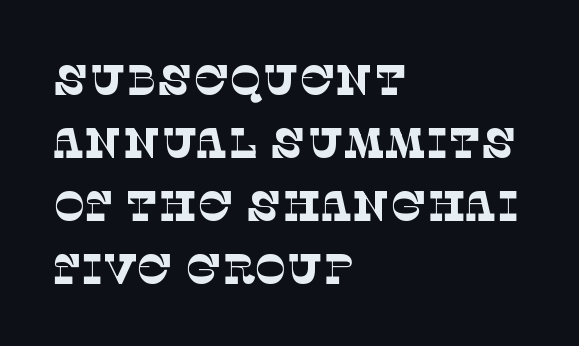
{"serif": "yes", "bold": "no", "weight": "thin", "width": "normal", "stroke_contrast": "low", "x_height": "large", "monospaced": "no", "underline": "no", "align": "left", "line_spacing": "normal", "line_spacing_ratio": 1.5, "letter_spacing": "normal", "letter_spacing_em": 0.0, "glyph_px": 42}
